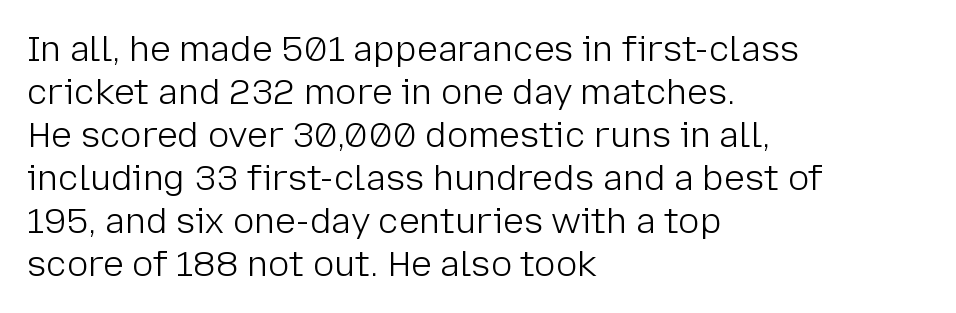
The image shows 35 px light sans-serif type, upright; set left-aligned, line spacing 1.23x, normal letter spacing, not underlined; low stroke contrast and a medium x-height.
